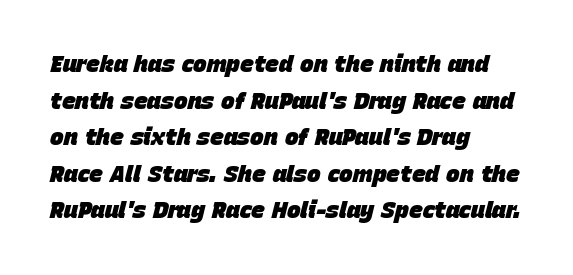
Plain, unruled lines of type. Compared with an ordinary text face, these strokes are far heavier — a full bold. The passage shown stacks its lines at a standard gap. Tracking value appears to be zero — textbook default spacing. You can tell it's italic because the verticals aren't actually vertical. Caption: multi-line text, flush left, ragged right.
